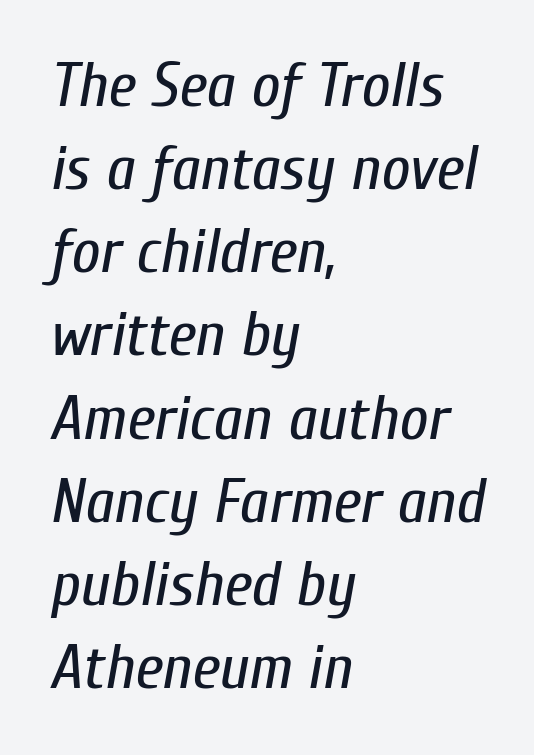
The letters advance in unequal steps, a hallmark of proportional type. These lines are set flush left with a ragged right edge. Weight: in the light-to-regular range. Check the space under the baseline: it is left empty. Leading: standard. No extra tracking has been applied to these lines.
